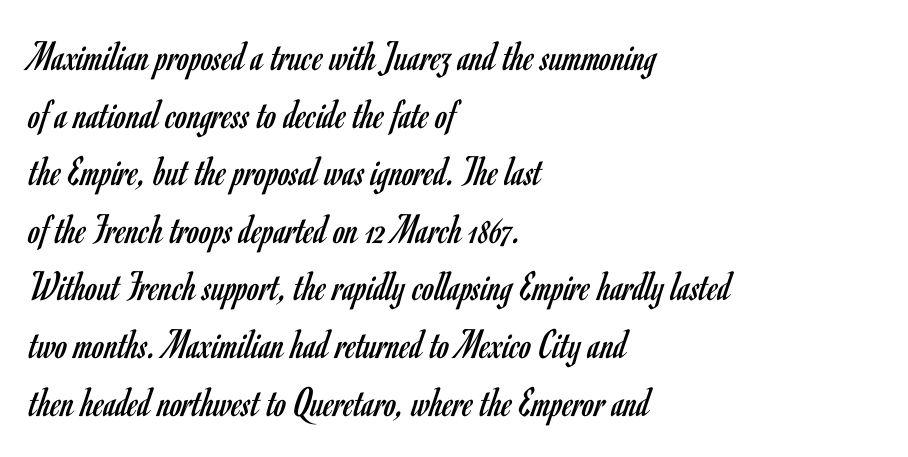
{"serif": "no", "bold": "no", "weight": "regular", "width": "condensed", "stroke_contrast": "low", "x_height": "small", "monospaced": "no", "underline": "no", "align": "left", "line_spacing": "normal", "line_spacing_ratio": 1.34, "letter_spacing": "normal", "letter_spacing_em": 0.0, "glyph_px": 43}
